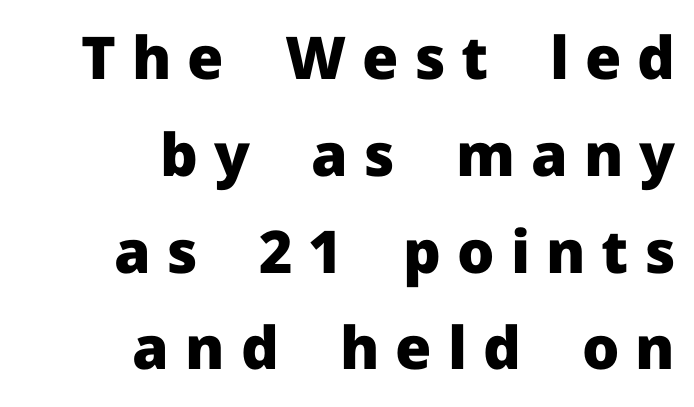
Is there much room between lines? A standard amount, neither cramped nor airy. The area under the type is left untouched. Here the designer chose a conventional face with non-uniform glyph widths. This is heavy type, rendered in bold.
